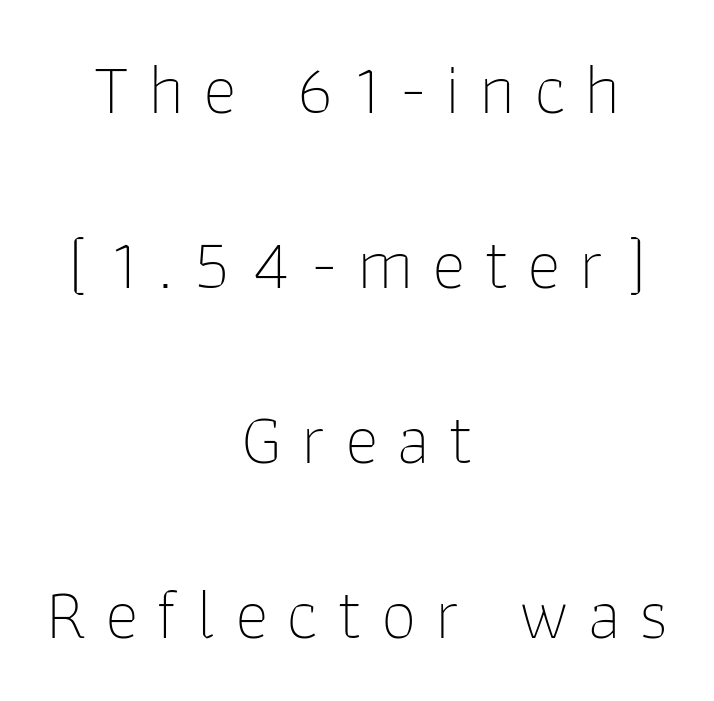
Q: Is the text bold? A: No.
Q: Is the text italic (slanted)? A: No, it is upright.
Q: Is the typeface a serif or a sans-serif typeface? A: Sans-serif.
Q: Is the text underlined? A: No.
Q: How is the paragraph aligned? A: Centered.
Q: Is the spacing between letters normal or unusually wide? A: Unusually wide.
Q: Is the spacing between lines tight, normal or loose? A: Loose.
Q: Width (condensed, normal, or wide)? A: Normal.
Q: Stroke contrast? A: Low.
Q: x-height? A: Medium.
Q: Monospaced? A: No.
